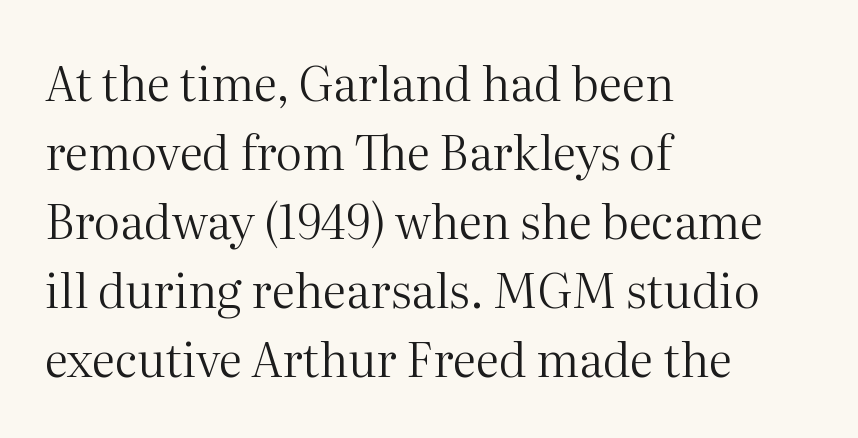
Typeset ragged right — the left edge is the straight one. A light-to-regular cut is what we see here. Look at the tracking — it's just the regular setting, nothing added. You can tell from the footed stems that serif type was used. Posture: vertical. Only glyphs here, with clear space below each row.
